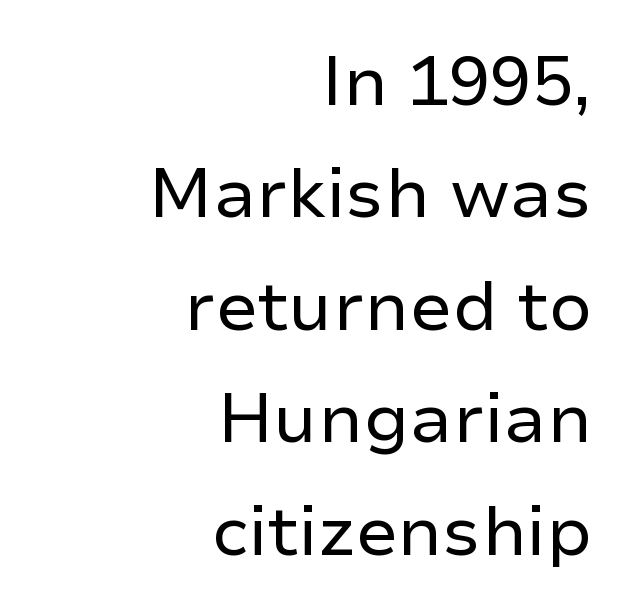
{"serif": "no", "italic": "no", "bold": "no", "weight": "regular", "width": "normal", "stroke_contrast": "low", "x_height": "medium", "monospaced": "no", "underline": "no", "align": "right", "line_spacing": "normal", "line_spacing_ratio": 1.63, "letter_spacing": "normal", "letter_spacing_em": 0.0, "glyph_px": 69}
